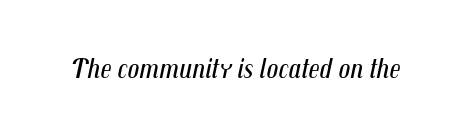
{"italic": "yes", "lean": "right", "slant_degrees": 12, "bold": "no", "weight": "regular", "width": "condensed", "stroke_contrast": "medium", "x_height": "medium", "monospaced": "no", "underline": "no", "letter_spacing": "normal", "letter_spacing_em": 0.0, "glyph_px": 29}
